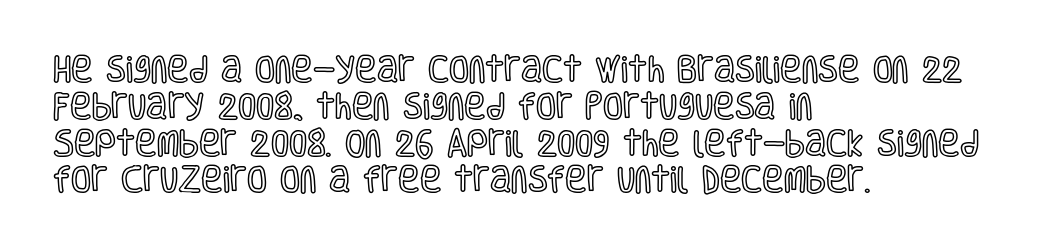
The image shows 29 px condensed type, upright; set left-aligned, normal line spacing (1.27x), normal letter spacing, not underlined; a large x-height.
